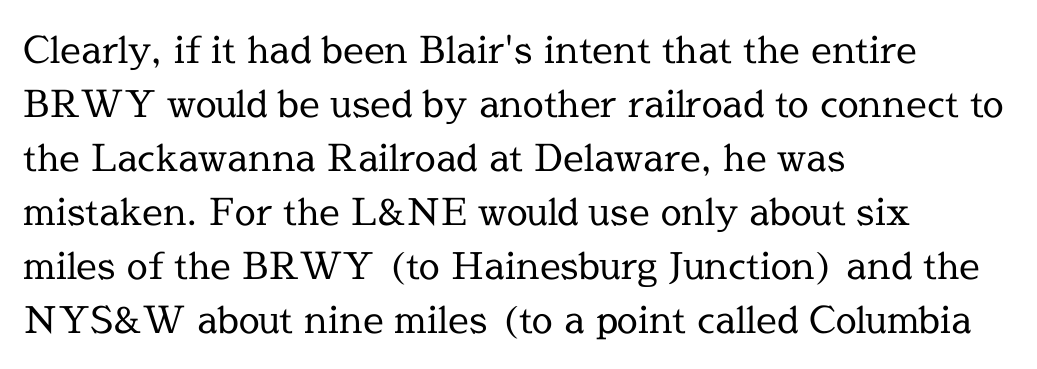
Q: Is the text bold? A: No.
Q: Is the text italic (slanted)? A: No, it is upright.
Q: Is the typeface a serif or a sans-serif typeface? A: Serif.
Q: Is the text underlined? A: No.
Q: How is the paragraph aligned? A: Left-aligned.
Q: Is the spacing between letters normal or unusually wide? A: Normal.
Q: Is the spacing between lines tight, normal or loose? A: Normal.
Q: Width (condensed, normal, or wide)? A: Normal.
Q: x-height? A: Medium.
Q: Monospaced? A: No.
